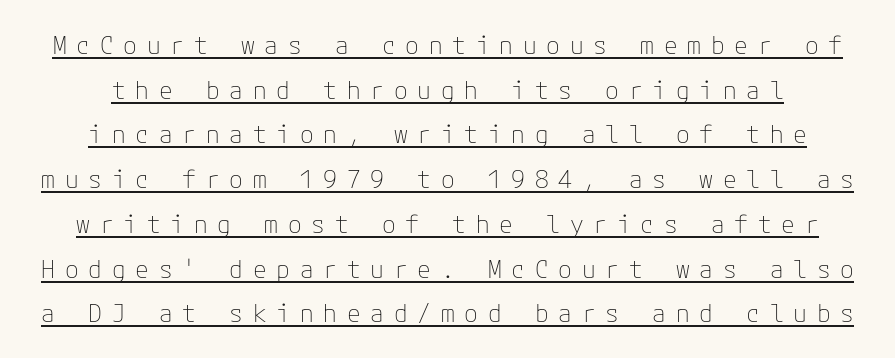
The image shows 25 px text type, upright; set line spacing 1.79x, unusually wide letter spacing (+0.39 em), underlined.
